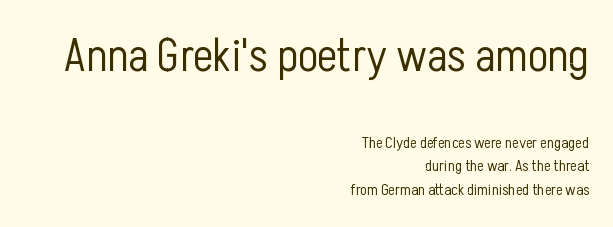
Q: Is the text bold? A: No.
Q: Is the text italic (slanted)? A: No, it is upright.
Q: Is the typeface a serif or a sans-serif typeface? A: Sans-serif.
Q: Is the text underlined? A: No.
Q: How is the paragraph aligned? A: Right-aligned.
Q: Is the spacing between letters normal or unusually wide? A: Normal.
Q: Is the spacing between lines tight, normal or loose? A: Normal.
Q: Which block of text is set in a larger size, the first (top) or the second (bottom)? A: The first (top) one.
Q: Width (condensed, normal, or wide)? A: Condensed.
Q: Stroke contrast? A: Low.
Q: x-height? A: Medium.
Q: Monospaced? A: No.
